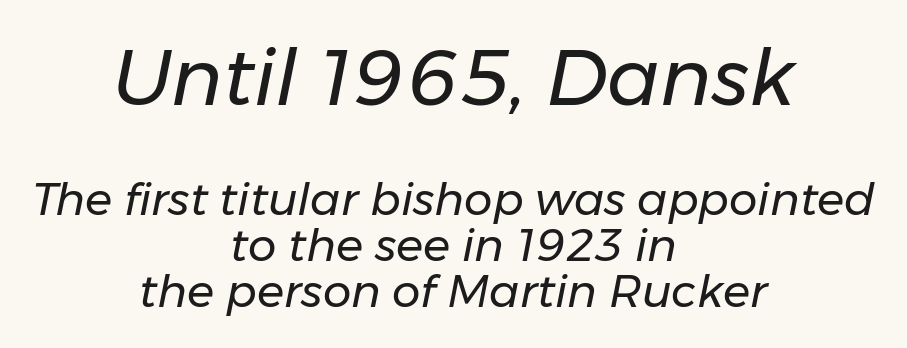
{"italic": "yes", "lean": "right", "slant_degrees": 11, "bold": "no", "weight": "regular", "width": "normal", "stroke_contrast": "low", "x_height": "medium", "monospaced": "no", "underline": "no", "align": "center", "line_spacing": "tight", "line_spacing_ratio": 1.02, "letter_spacing": "normal", "letter_spacing_em": 0.0, "larger_block": "first", "size_ratio": 1.73, "glyph_px": 78}
